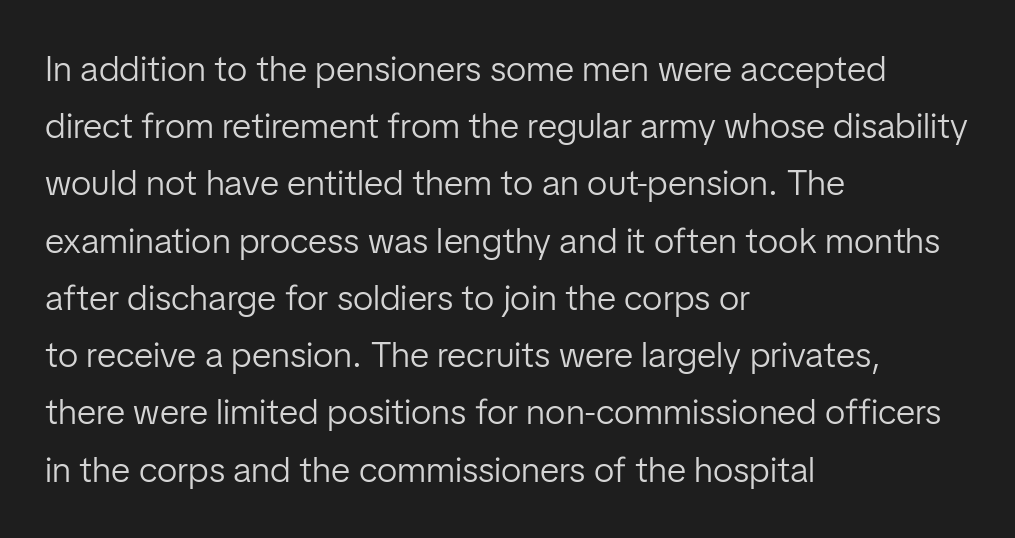
The image shows 36 px light sans-serif type, upright; set left-aligned, normal line spacing (1.59x), normal letter spacing, not underlined; low stroke contrast and a medium x-height.
